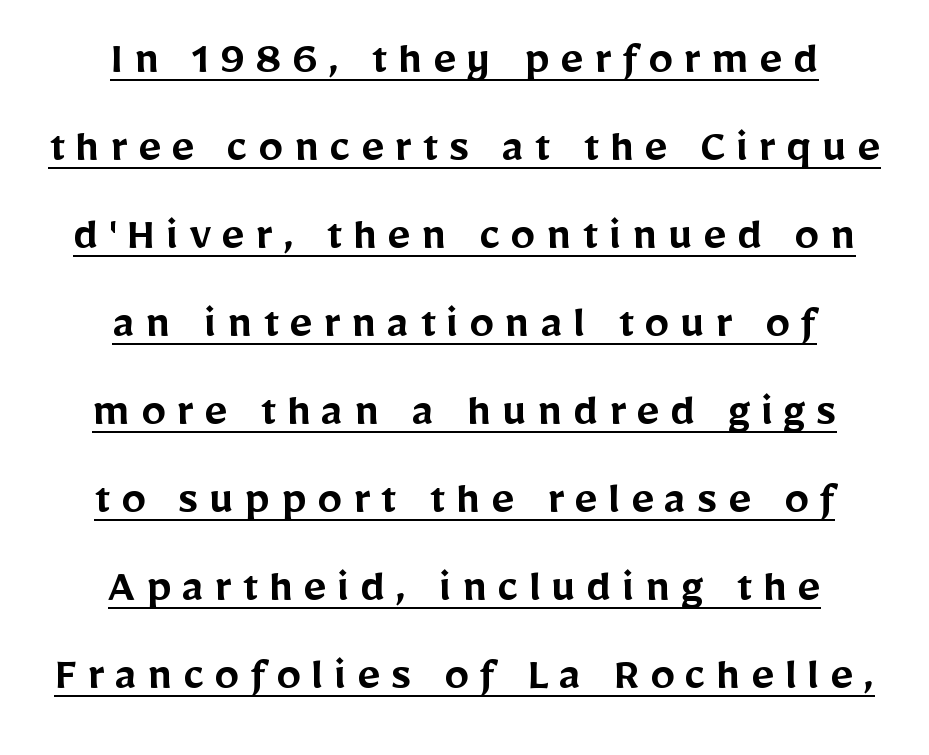
A typesetter would call this proportional, since set widths differ per character. Examine the stroke ends and you'll find no serifs. Loose tracking; the words dissolve into strings of separated letters. Is there an underline? Yes — a line sits under the letters. Nope, not italic — everything's standing straight. The lines are quadded center.
